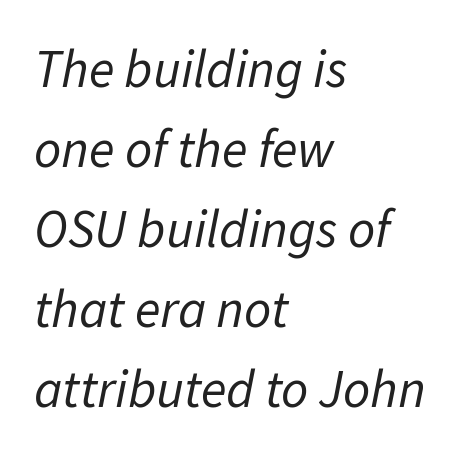
{"italic": "yes", "lean": "right", "slant_degrees": 11, "bold": "no", "weight": "regular", "width": "normal", "stroke_contrast": "low", "x_height": "medium", "monospaced": "no", "underline": "no", "align": "left", "line_spacing": "normal", "line_spacing_ratio": 1.51, "letter_spacing": "normal", "letter_spacing_em": 0.0, "glyph_px": 53}
